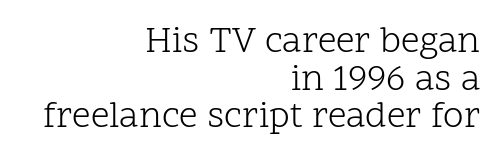
Q: Is the text bold? A: No.
Q: Is the text italic (slanted)? A: No, it is upright.
Q: Is the typeface a serif or a sans-serif typeface? A: Serif.
Q: Is the text underlined? A: No.
Q: How is the paragraph aligned? A: Right-aligned.
Q: Is the spacing between letters normal or unusually wide? A: Normal.
Q: Is the spacing between lines tight, normal or loose? A: Tight.
Q: Width (condensed, normal, or wide)? A: Normal.
Q: Stroke contrast? A: Low.
Q: x-height? A: Medium.
Q: Monospaced? A: No.
